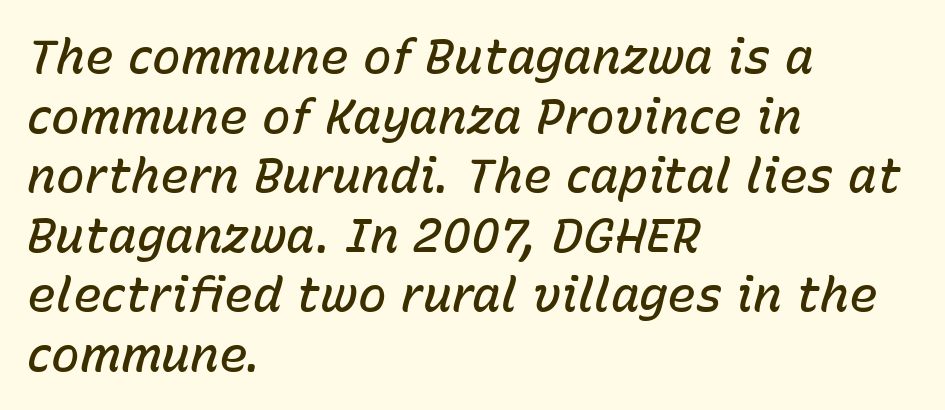
Spacing verdict: proportional, widths tailored to each character. Style check: oblique. The gap between lines stays unmarked. Look at the stroke-to-counter ratio: somewhat heavy, a semibold. No extra tracking has been applied to these lines. Each line starts at the same left margin while the right side varies.
